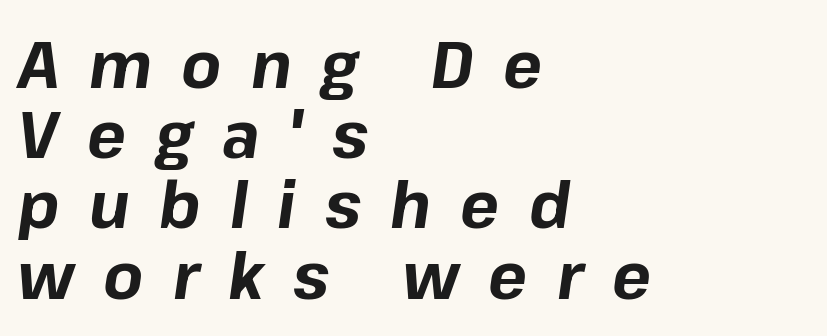
{"italic": "yes", "lean": "right", "slant_degrees": 8, "bold": "yes", "weight": "bold", "width": "normal", "stroke_contrast": "low", "x_height": "medium", "monospaced": "no", "underline": "no", "align": "left", "line_spacing": "tight", "line_spacing_ratio": 1.08, "letter_spacing": "wide", "letter_spacing_em": 0.45, "glyph_px": 65}
